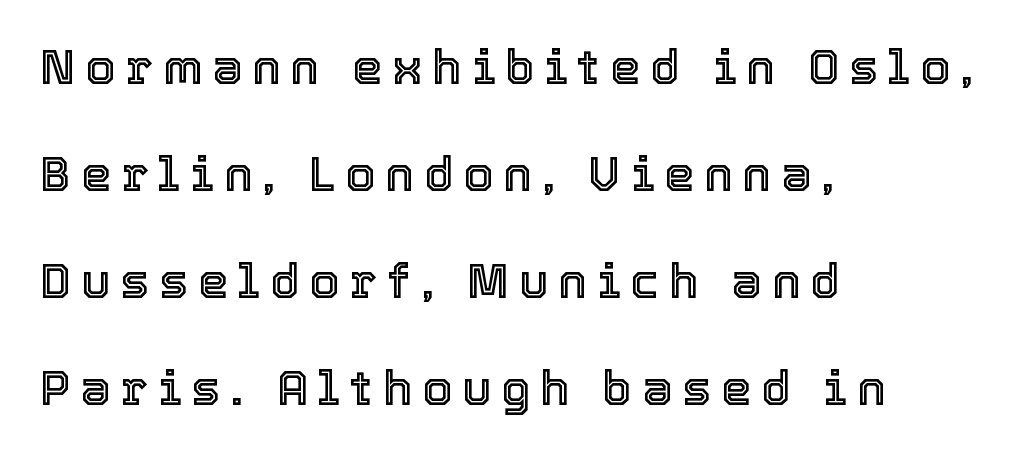
The image shows 48 px text type, upright; set left-aligned, loose line spacing (2.23x), unusually wide letter spacing (+0.21 em), not underlined; a medium x-height.
